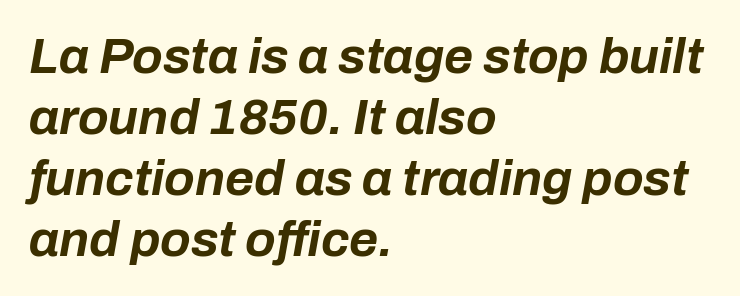
The image shows 50 px bold type, italic (leaning right); set left-aligned, line spacing 1.22x, normal letter spacing, not underlined; low stroke contrast and a medium x-height.
